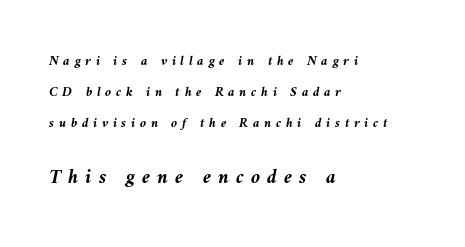
Visually the block forms a straight wall on the left and a jagged coastline on the right. Summary of vertical rhythm: relaxed, with wide interline spacing. Typesetter's note — lower block bumped up in size, upper block left smaller. Slanted lettering throughout.
